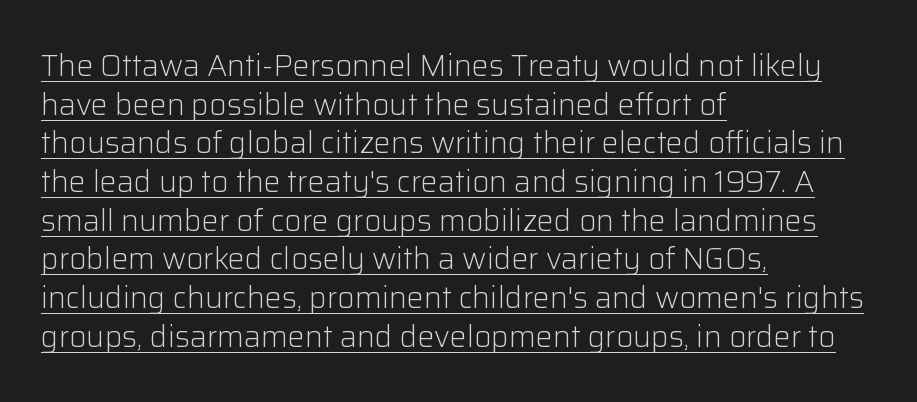
{"serif": "no", "italic": "no", "bold": "no", "weight": "light", "width": "normal", "stroke_contrast": "low", "x_height": "medium", "monospaced": "no", "underline": "yes", "align": "left", "line_spacing": "normal", "line_spacing_ratio": 1.29, "letter_spacing": "normal", "letter_spacing_em": 0.0, "glyph_px": 30}
